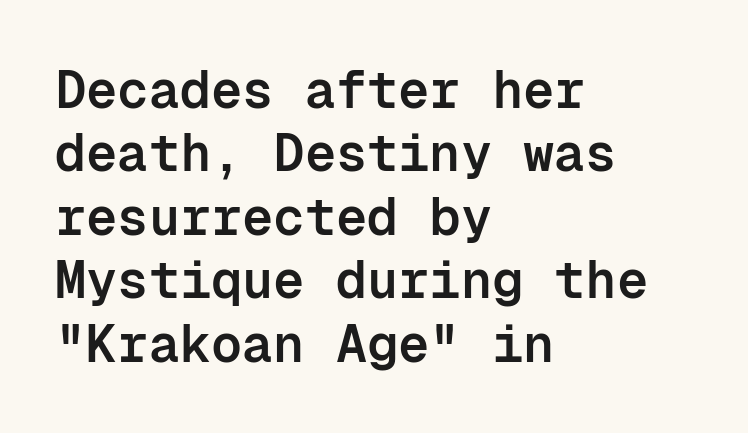
{"serif": "no", "italic": "no", "bold": "semi", "weight": "semibold", "width": "normal", "stroke_contrast": "low", "x_height": "medium", "monospaced": "yes", "underline": "no", "align": "left", "line_spacing_ratio": 1.22, "letter_spacing": "normal", "letter_spacing_em": 0.0, "glyph_px": 52}
